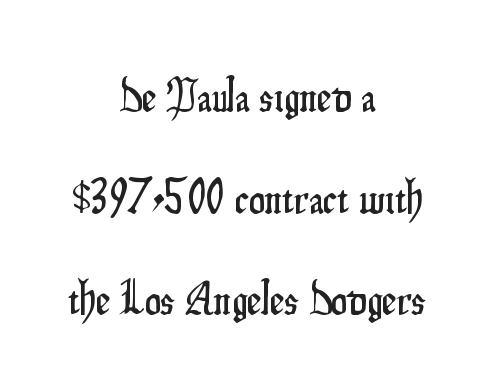
{"serif": "no", "italic": "no", "width": "condensed", "stroke_contrast": "low", "x_height": "small", "monospaced": "no", "underline": "no", "align": "center", "line_spacing": "loose", "line_spacing_ratio": 2.21, "letter_spacing": "normal", "letter_spacing_em": 0.0, "glyph_px": 46}
